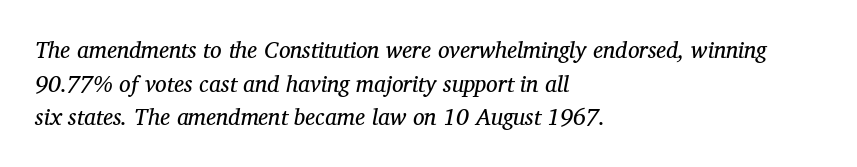
The image shows 23 px text type, italic (leaning right); set left-aligned, normal line spacing (1.46x), normal letter spacing, not underlined.
